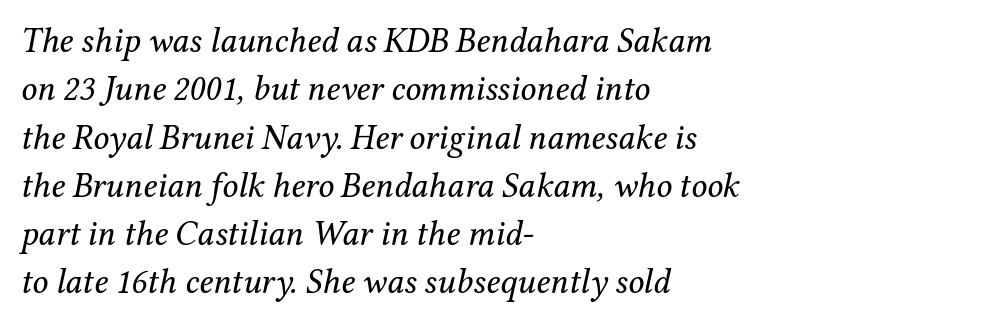
{"serif": "yes", "italic": "yes", "lean": "right", "slant_degrees": 12, "bold": "no", "weight": "regular", "width": "normal", "stroke_contrast": "medium", "x_height": "medium", "monospaced": "no", "underline": "no", "align": "left", "line_spacing": "normal", "line_spacing_ratio": 1.38, "letter_spacing": "normal", "letter_spacing_em": 0.0, "glyph_px": 35}
